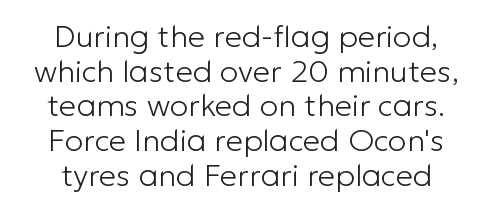
Q: Is the text bold? A: No.
Q: Is the text italic (slanted)? A: No, it is upright.
Q: Is the typeface a serif or a sans-serif typeface? A: Sans-serif.
Q: Is the text underlined? A: No.
Q: How is the paragraph aligned? A: Centered.
Q: Is the spacing between letters normal or unusually wide? A: Normal.
Q: Is the spacing between lines tight, normal or loose? A: Tight.
Q: Width (condensed, normal, or wide)? A: Normal.
Q: Stroke contrast? A: Low.
Q: x-height? A: Medium.
Q: Monospaced? A: No.
